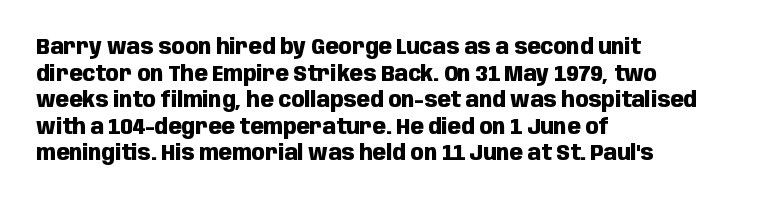
Which margin do the lines hug? The left one — the right edge is uneven. Weight check: bold — yes, fully. Tracking here is standard; glyphs follow each other at the usual distance. Unlike italic type, these characters show no tilt at all. Just letters on the line, the space beneath them empty.
